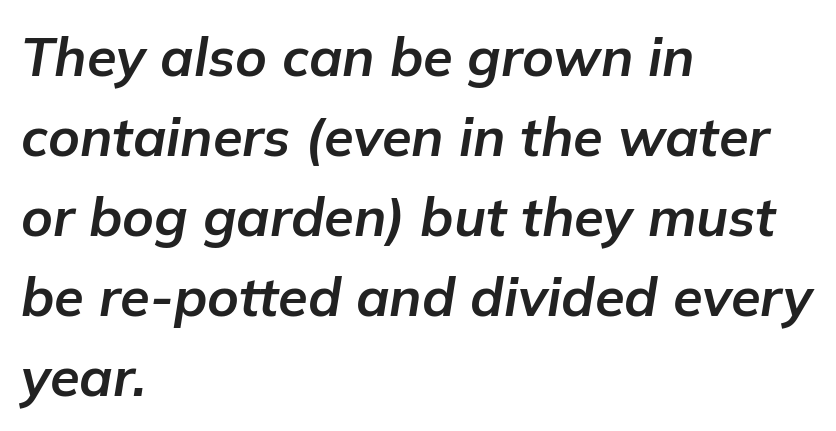
{"italic": "yes", "lean": "right", "slant_degrees": 9, "bold": "yes", "weight": "bold", "width": "normal", "stroke_contrast": "low", "x_height": "medium", "monospaced": "no", "underline": "no", "align": "left", "line_spacing": "normal", "line_spacing_ratio": 1.48, "letter_spacing": "normal", "letter_spacing_em": 0.0, "glyph_px": 54}
